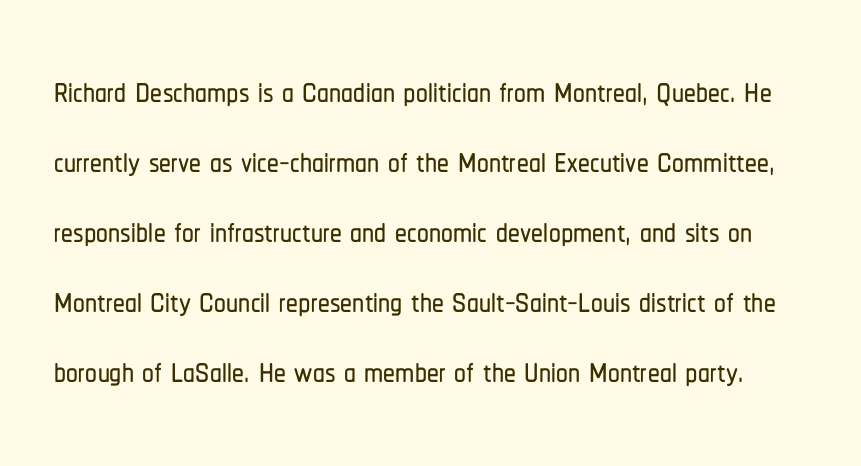
The image shows 47 px condensed sans-serif type, upright; set normal line spacing (1.49x), normal letter spacing, not underlined; low stroke contrast and a medium x-height.
